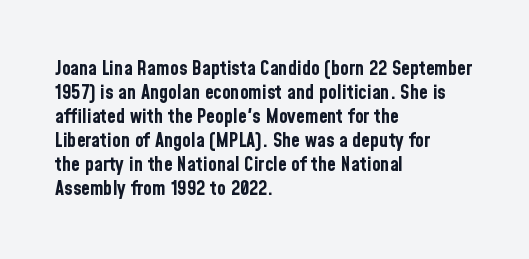
Posture: upright roman. Between one letter and the next there's only the usual sliver of space. Layout note: lines flush left. Clear beneath every line of the passage. The characters look thick and weighty, a clear bold.
